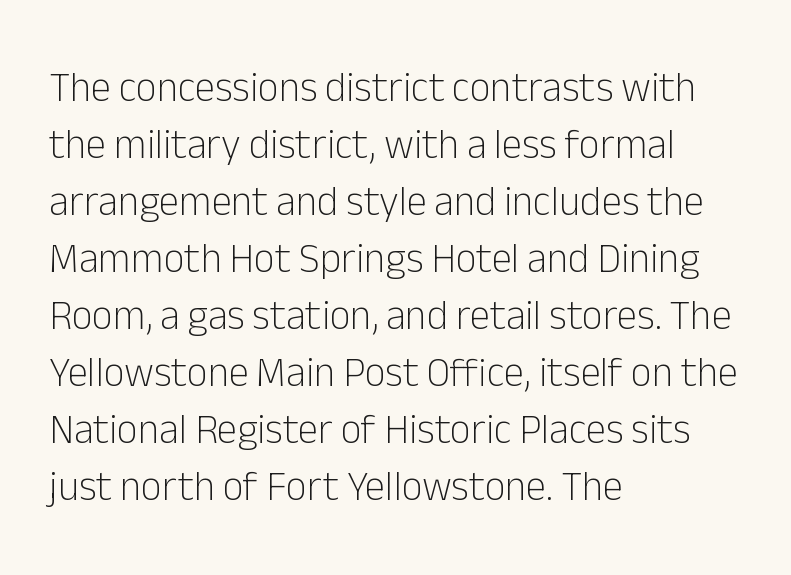
Q: Is the text bold? A: No.
Q: Is the text italic (slanted)? A: No, it is upright.
Q: Is the typeface a serif or a sans-serif typeface? A: Sans-serif.
Q: Is the text underlined? A: No.
Q: How is the paragraph aligned? A: Left-aligned.
Q: Is the spacing between letters normal or unusually wide? A: Normal.
Q: Is the spacing between lines tight, normal or loose? A: Normal.
Q: Width (condensed, normal, or wide)? A: Normal.
Q: Stroke contrast? A: Low.
Q: x-height? A: Medium.
Q: Monospaced? A: No.
